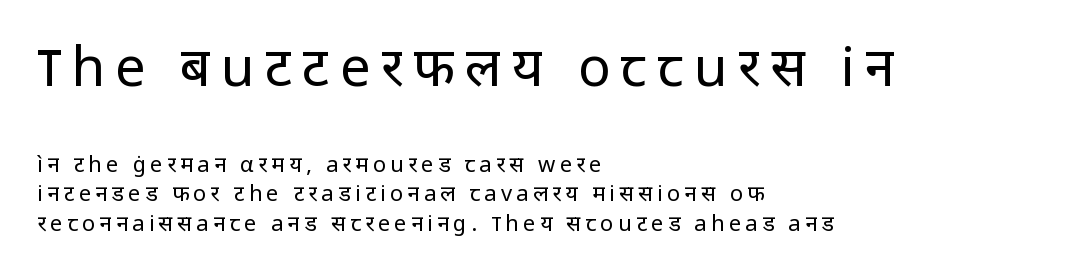
Ascenders rise straight up at ninety degrees. Serifs: no, the terminals of the letterforms are clean. Clear beneath every line of the passage. Bigger letters appear in the top chunk; the bottom chunk is reduced.
